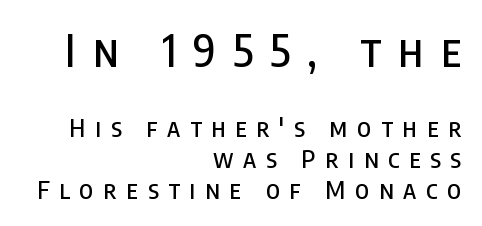
Q: Is the text italic (slanted)? A: No, it is upright.
Q: Is the typeface a serif or a sans-serif typeface? A: Sans-serif.
Q: Is the text underlined? A: No.
Q: How is the paragraph aligned? A: Right-aligned.
Q: Is the spacing between letters normal or unusually wide? A: Unusually wide.
Q: Which block of text is set in a larger size, the first (top) or the second (bottom)? A: The first (top) one.
Q: Width (condensed, normal, or wide)? A: Condensed.
Q: Stroke contrast? A: Low.
Q: x-height? A: Large.
Q: Monospaced? A: No.
